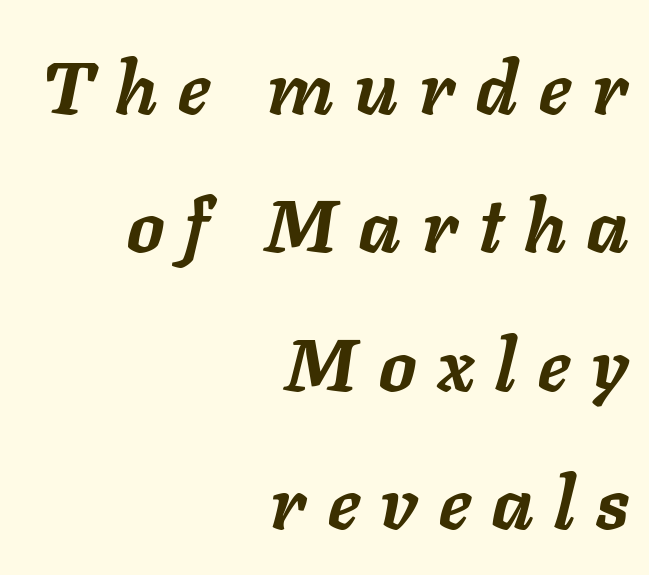
{"italic": "yes", "lean": "right", "slant_degrees": 11, "bold": "yes", "weight": "semibold", "width": "normal", "stroke_contrast": "low", "x_height": "medium", "monospaced": "no", "underline": "no", "align": "right", "line_spacing_ratio": 1.87, "letter_spacing": "wide", "letter_spacing_em": 0.29, "glyph_px": 74}
